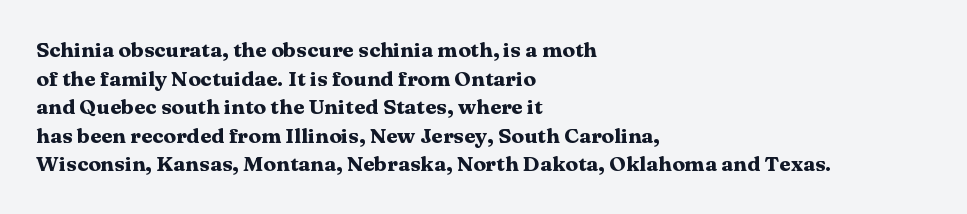
The image shows 21 px bold type, upright; set left-aligned, normal line spacing (1.36x), normal letter spacing, not underlined.
